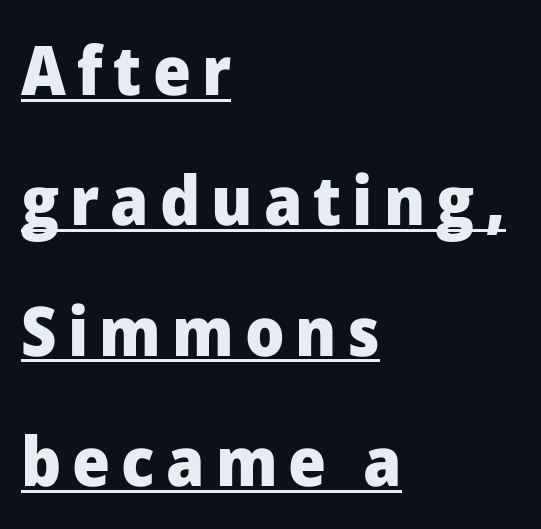
Emphasis is given by a line drawn under the lettering. Here the designer chose a conventional face with non-uniform glyph widths. A typesetter would mark this as roman, not italic. Look at the bottom of the vertical strokes: they stop flat, with no serifs. The characters look thick and weighty, a clear bold. Every row of glyphs begins at an identical x-position on the left.
